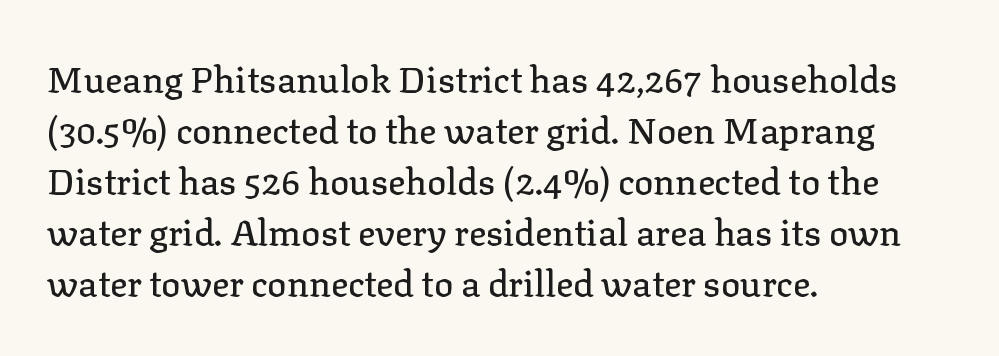
The image shows 36 px serif type, upright; set left-aligned, normal line spacing (1.42x), normal letter spacing, not underlined; low stroke contrast and a medium x-height.
